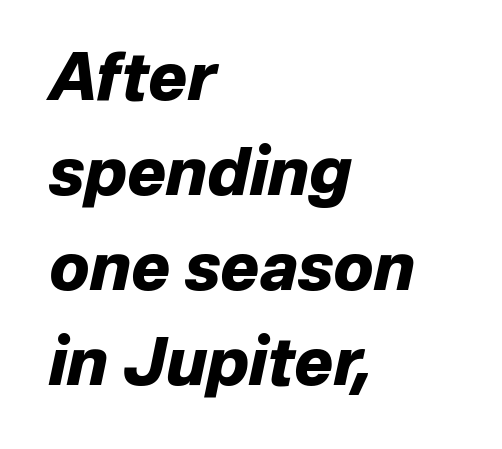
The image shows 65 px heavy type, italic (leaning right); set left-aligned, normal line spacing (1.46x), normal letter spacing, not underlined; low stroke contrast and a medium x-height.
